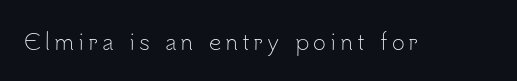
The specimen reads as upright at a glance. The face looks like a standard text weight, possibly lighter. Nobody drew a line under any word here.
